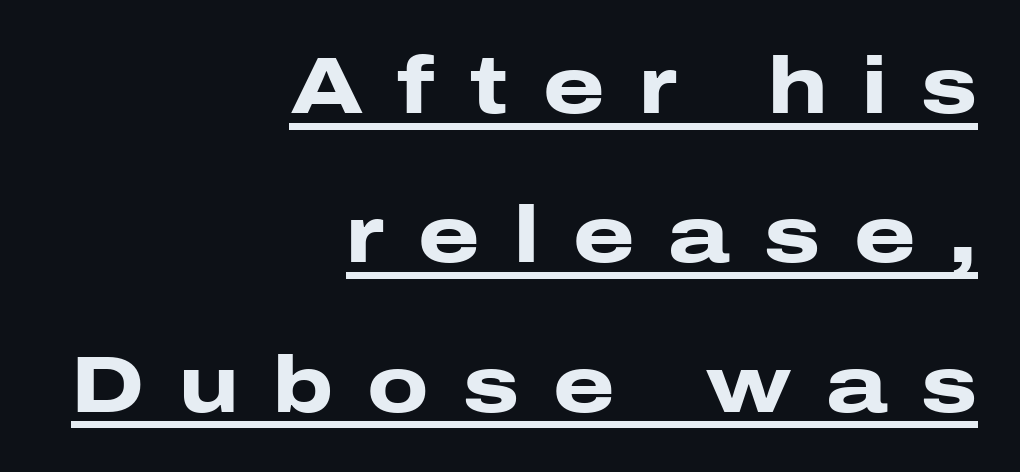
{"serif": "no", "italic": "no", "bold": "yes", "weight": "heavy", "width": "wide", "stroke_contrast": "low", "x_height": "medium", "monospaced": "no", "underline": "yes", "align": "right", "line_spacing_ratio": 1.89, "letter_spacing": "wide", "letter_spacing_em": 0.43, "glyph_px": 79}
